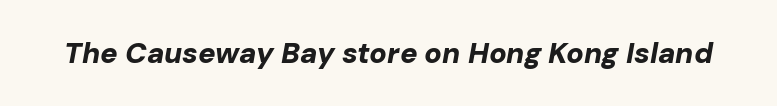
The face used here has a pronounced slope to its letters. Underline: absent. How are the letters spaced? Ordinarily, with no added tracking. Each letter keeps its own natural width here, so spacing adapts to shape. The passage shown is emphatically bold.
